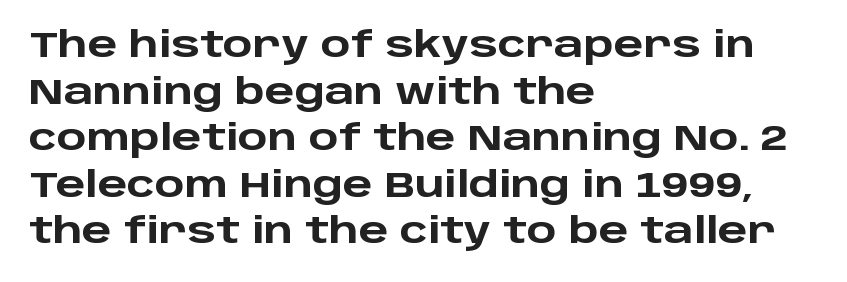
The image shows 35 px heavy, wide sans-serif type, upright; set left-aligned, normal line spacing (1.33x), normal letter spacing, not underlined; low stroke contrast and a large x-height.
